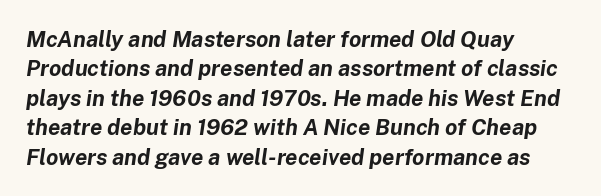
These lines stack with their left ends in a neat column. The axis of the letterforms is tilted away from vertical. This rendering features lettering with no underline. Tracking here is standard; glyphs follow each other at the usual distance.
